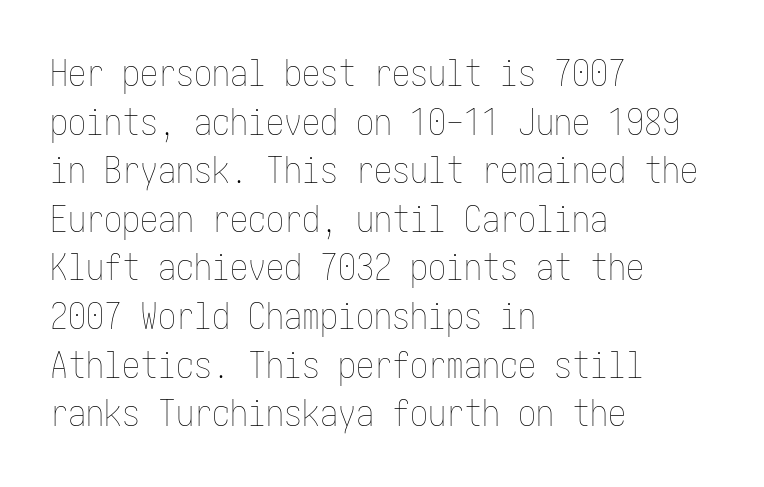
Q: Is the text bold? A: No.
Q: Is the text italic (slanted)? A: No, it is upright.
Q: Is the text underlined? A: No.
Q: How is the paragraph aligned? A: Left-aligned.
Q: Is the spacing between letters normal or unusually wide? A: Normal.
Q: Is the spacing between lines tight, normal or loose? A: Normal.
Q: Width (condensed, normal, or wide)? A: Condensed.
Q: Stroke contrast? A: Low.
Q: x-height? A: Medium.
